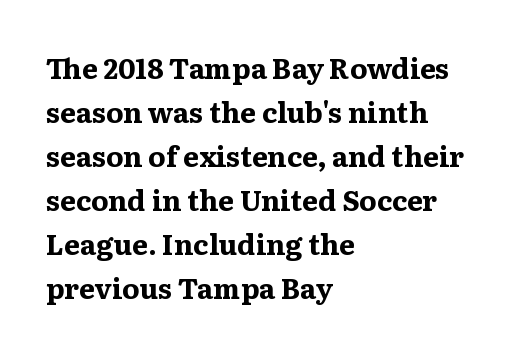
The image shows 28 px bold, wide serif type, upright; set left-aligned, normal line spacing (1.57x), normal letter spacing, not underlined; medium stroke contrast and a medium x-height.
